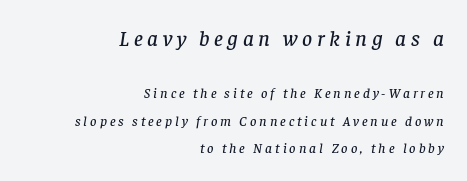
In terms of letterspacing, this is a distinctly airy, spread setting. Layout note: lines flush right. Lines of text with bare space underneath. The lines are spread far apart with generous leading. Top chunk: large. Bottom chunk: small. Emphasis-style slanted type is in use.
